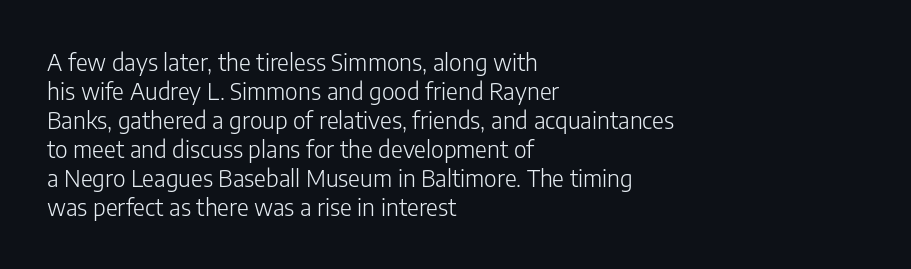
The image shows 23 px text type, upright; set left-aligned, normal line spacing (1.26x), normal letter spacing, not underlined.
